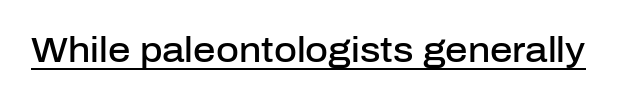
Q: Is the text bold? A: Semi-bold.
Q: Is the text italic (slanted)? A: No, it is upright.
Q: Is the typeface a serif or a sans-serif typeface? A: Sans-serif.
Q: Is the text underlined? A: Yes.
Q: Is the spacing between letters normal or unusually wide? A: Normal.
Q: Width (condensed, normal, or wide)? A: Normal.
Q: Stroke contrast? A: Low.
Q: x-height? A: Medium.
Q: Monospaced? A: No.
